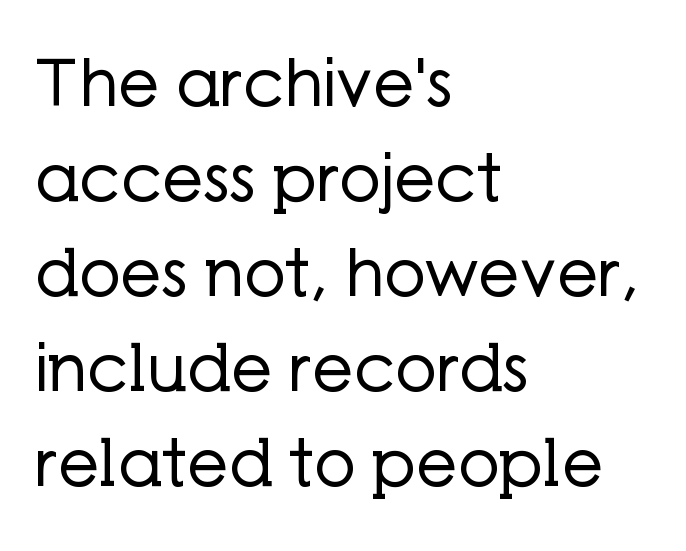
{"serif": "no", "italic": "no", "bold": "no", "weight": "regular", "width": "normal", "stroke_contrast": "low", "x_height": "medium", "monospaced": "no", "underline": "no", "align": "left", "line_spacing": "normal", "line_spacing_ratio": 1.46, "letter_spacing": "normal", "letter_spacing_em": 0.0, "glyph_px": 65}
